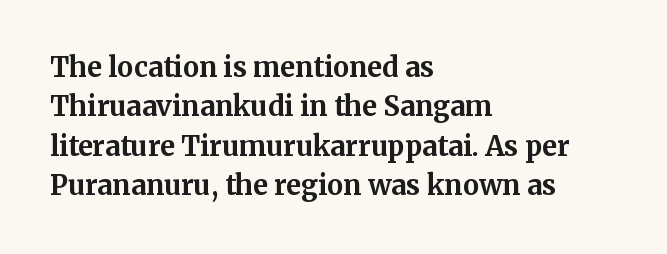
Q: Is the text bold? A: Yes.
Q: Is the text italic (slanted)? A: No, it is upright.
Q: Is the text underlined? A: No.
Q: How is the paragraph aligned? A: Left-aligned.
Q: Is the spacing between letters normal or unusually wide? A: Normal.
Q: Is the spacing between lines tight, normal or loose? A: Normal.
